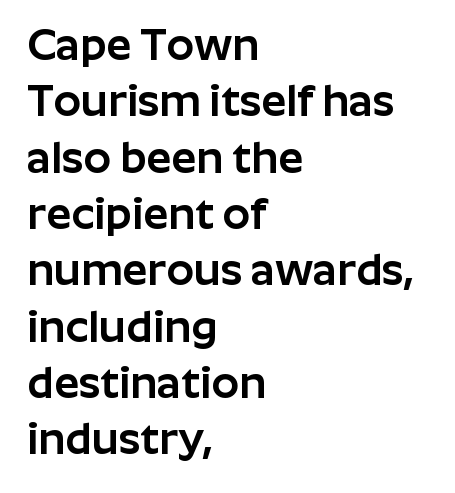
{"serif": "no", "italic": "no", "width": "normal", "stroke_contrast": "low", "x_height": "medium", "monospaced": "no", "underline": "no", "align": "left", "line_spacing": "normal", "line_spacing_ratio": 1.28, "letter_spacing": "normal", "letter_spacing_em": 0.0, "glyph_px": 44}
